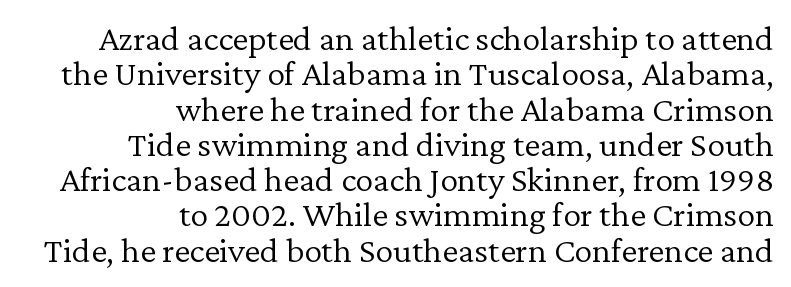
{"serif": "yes", "italic": "no", "bold": "no", "weight": "light", "width": "normal", "stroke_contrast": "low", "x_height": "medium", "monospaced": "no", "underline": "no", "align": "right", "line_spacing": "tight", "line_spacing_ratio": 0.98, "letter_spacing": "normal", "letter_spacing_em": 0.0, "glyph_px": 36}
